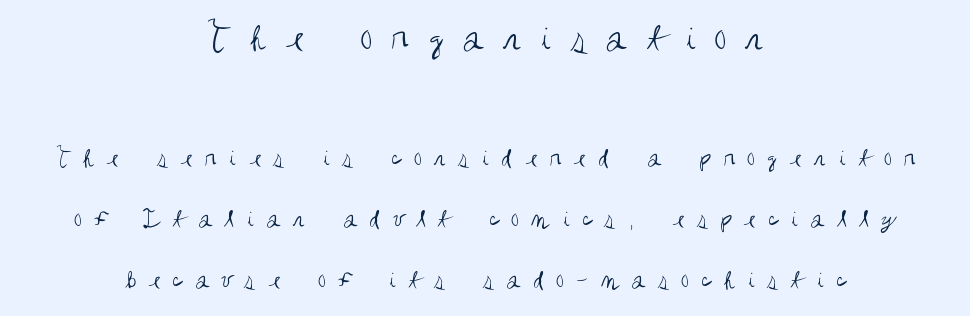
The image shows 41 px regular-weight, condensed sans-serif type; set centered, loose line spacing (2.26x), unusually wide letter spacing (+0.44 em), not underlined; the first (top) block is 1.52x larger; medium stroke contrast and a large x-height.
